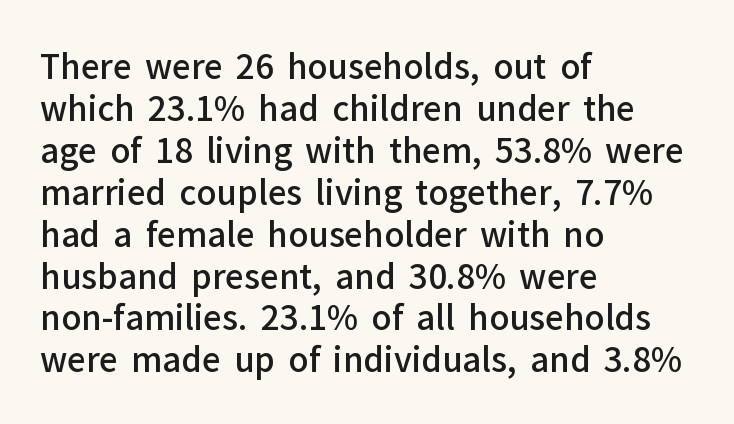
The image shows 33 px semibold sans-serif type, upright; set left-aligned, normal line spacing (1.27x), normal letter spacing, not underlined; low stroke contrast and a medium x-height.
